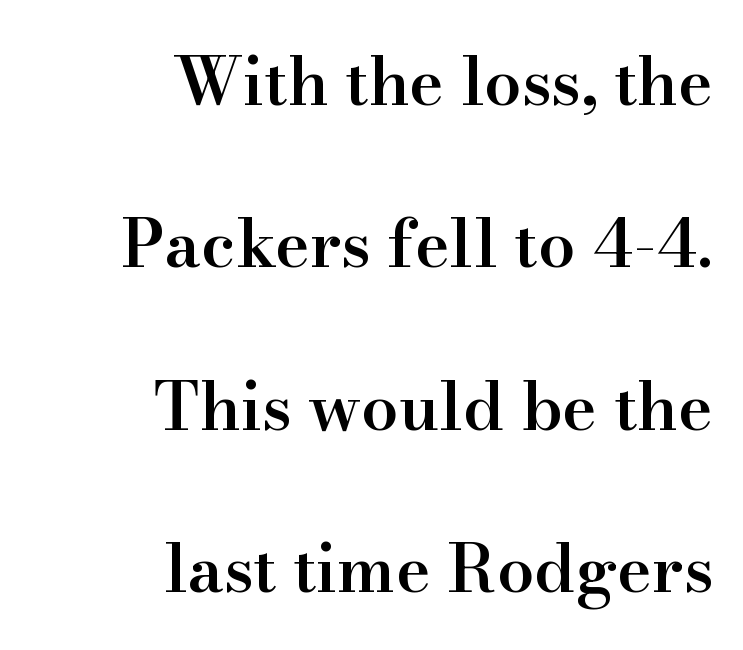
{"serif": "yes", "italic": "no", "bold": "semi", "weight": "semibold", "width": "normal", "stroke_contrast": "high", "x_height": "small", "monospaced": "no", "underline": "no", "align": "right", "line_spacing": "loose", "line_spacing_ratio": 2.46, "letter_spacing": "normal", "letter_spacing_em": 0.0, "glyph_px": 66}
